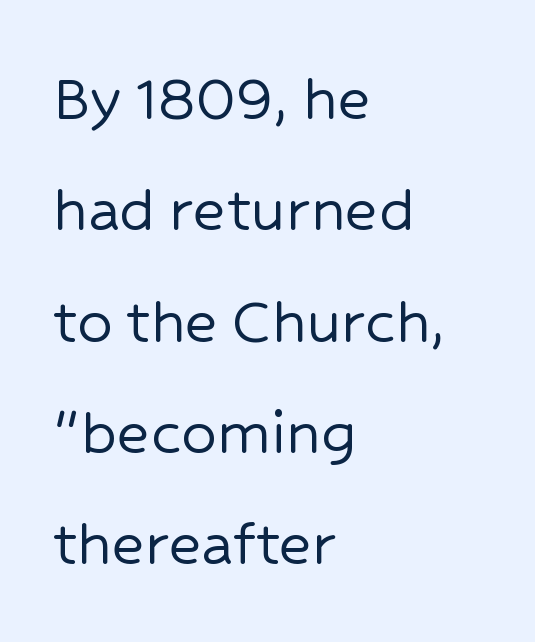
A typesetter would call this zero additional tracking. Plain, unruled lines of type. The lines sit at an ordinary, default distance from one another. Is this a fixed-width face? No — the glyphs have proportional, varying widths. Notice how the passage keeps a crisp vertical edge on the left only. These lines were composed using upright roman letters.
